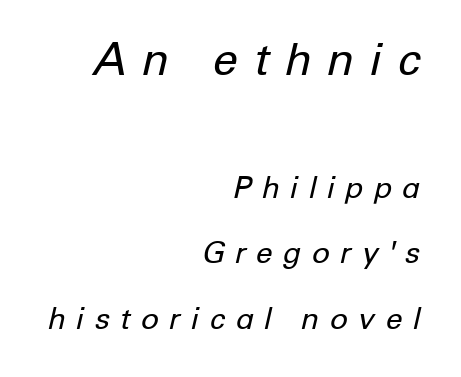
{"italic": "yes", "lean": "right", "slant_degrees": 12, "bold": "no", "weight": "regular", "width": "normal", "stroke_contrast": "low", "x_height": "medium", "monospaced": "no", "underline": "no", "align": "right", "line_spacing": "loose", "line_spacing_ratio": 2.18, "letter_spacing": "wide", "letter_spacing_em": 0.33, "larger_block": "first", "size_ratio": 1.5, "glyph_px": 45}
